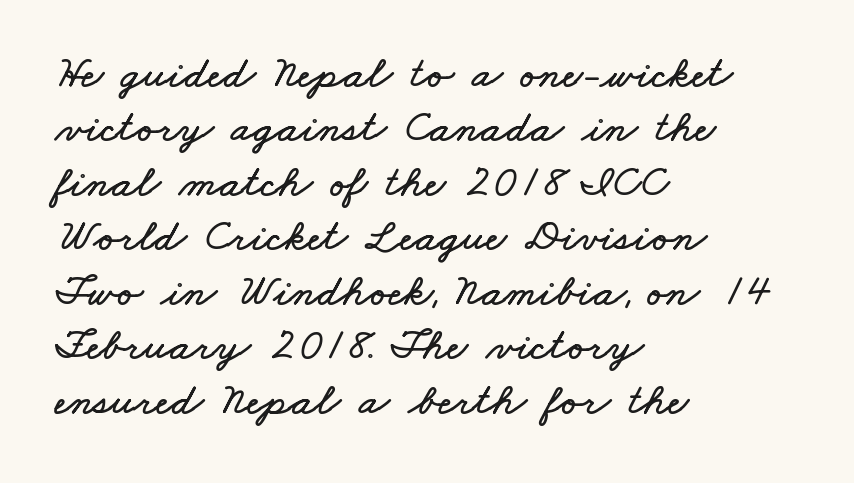
Do the characters align in a grid? No, the font is proportional. This rendering uses left alignment, leaving the right contour irregular. Is the letter spacing exaggerated? No — it looks like the ordinary default. Unmarked baselines from the first word to the last.
